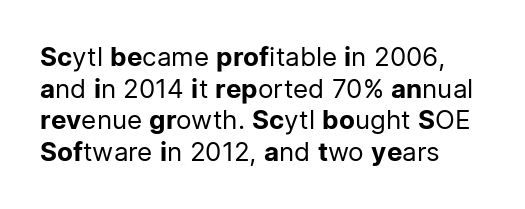
The image shows 26 px text type, upright; set left-aligned, line spacing 1.22x, normal letter spacing, not underlined.
